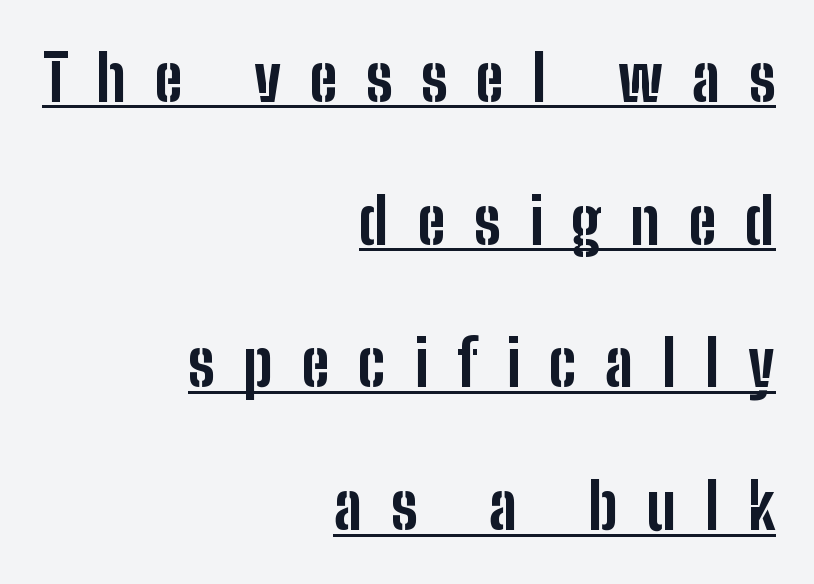
The image shows 64 px bold, condensed sans-serif type, upright; set right-aligned, loose line spacing (2.23x), unusually wide letter spacing (+0.45 em), underlined; low stroke contrast and a medium x-height.
